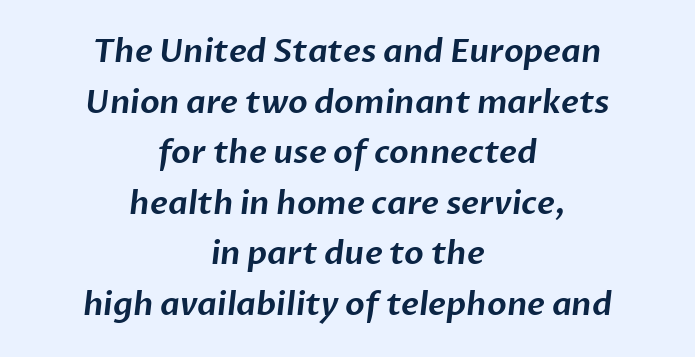
Q: Is the typeface a serif or a sans-serif typeface? A: Sans-serif.
Q: Is the text underlined? A: No.
Q: How is the paragraph aligned? A: Centered.
Q: Is the spacing between letters normal or unusually wide? A: Normal.
Q: Is the spacing between lines tight, normal or loose? A: Normal.
Q: Width (condensed, normal, or wide)? A: Normal.
Q: Stroke contrast? A: Low.
Q: x-height? A: Medium.
Q: Monospaced? A: No.
